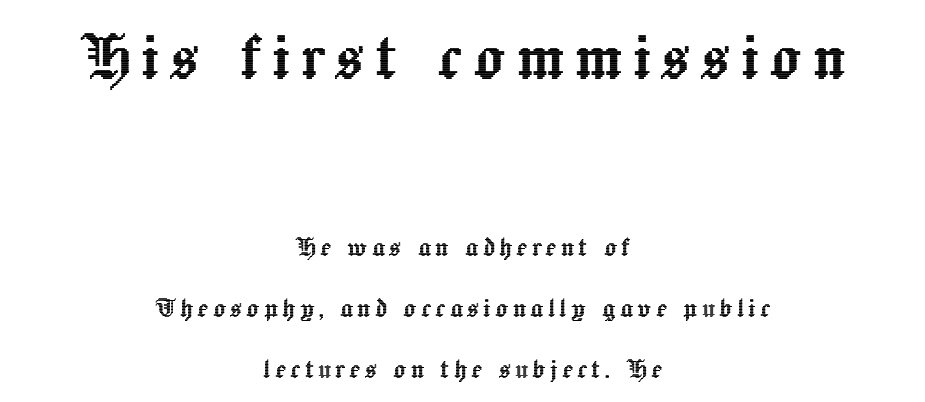
The typography opts for an upright posture over an oblique one. Plain, unruled lines of type. Short and long lines alike share a common midpoint. Do the characters align in a grid? No, the font is proportional.
